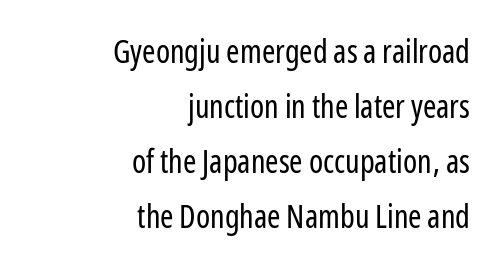
You could not count columns in this text — the font is proportionally spaced. What stands out about the letter spacing? Nothing — it is the standard amount. The letters stand straight up with perfectly vertical stems. The face used here is a sans, in the tradition of grotesques and geometrics.
